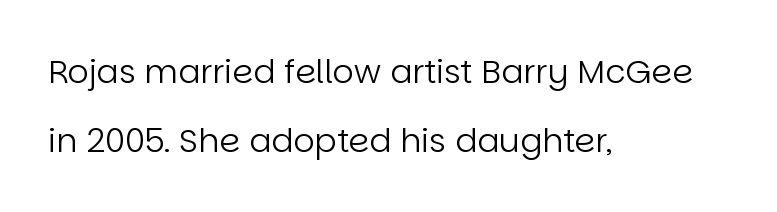
Spacing verdict: proportional, widths tailored to each character. Characters remain perfectly vertical along every line. Letter spacing: default. The specimen omits any rule beneath the text block's lines.
